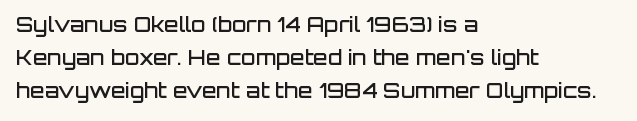
{"italic": "no", "bold": "semi", "underline": "no", "align": "left", "line_spacing": "normal", "line_spacing_ratio": 1.58, "letter_spacing": "normal", "letter_spacing_em": 0.0, "glyph_px": 21}
